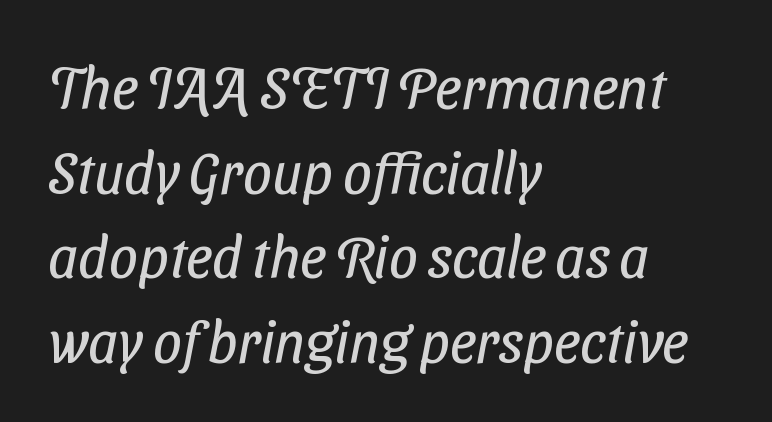
{"serif": "no", "bold": "no", "weight": "regular", "width": "condensed", "stroke_contrast": "low", "x_height": "medium", "monospaced": "no", "underline": "no", "align": "left", "line_spacing": "normal", "line_spacing_ratio": 1.46, "letter_spacing": "normal", "letter_spacing_em": 0.0, "glyph_px": 58}
